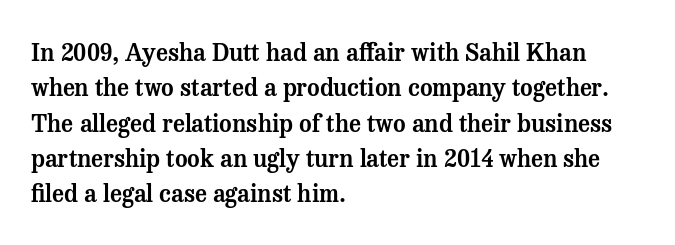
The passage shown stacks its lines at a standard gap. No extra tracking has been applied to these lines. Compared with a centered layout, this one pins lines to the left instead. The area under the type is left untouched. When letters stand straight like this, we call the style roman or upright.
